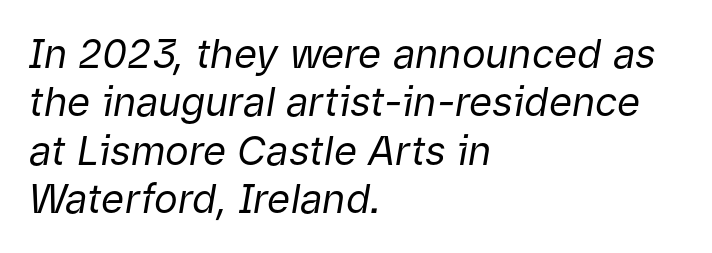
Q: Is the text bold? A: No.
Q: Is the text italic (slanted)? A: Yes, it leans right by about 9 degrees.
Q: Is the text underlined? A: No.
Q: How is the paragraph aligned? A: Left-aligned.
Q: Is the spacing between letters normal or unusually wide? A: Normal.
Q: Width (condensed, normal, or wide)? A: Normal.
Q: Stroke contrast? A: Low.
Q: x-height? A: Medium.
Q: Monospaced? A: No.
